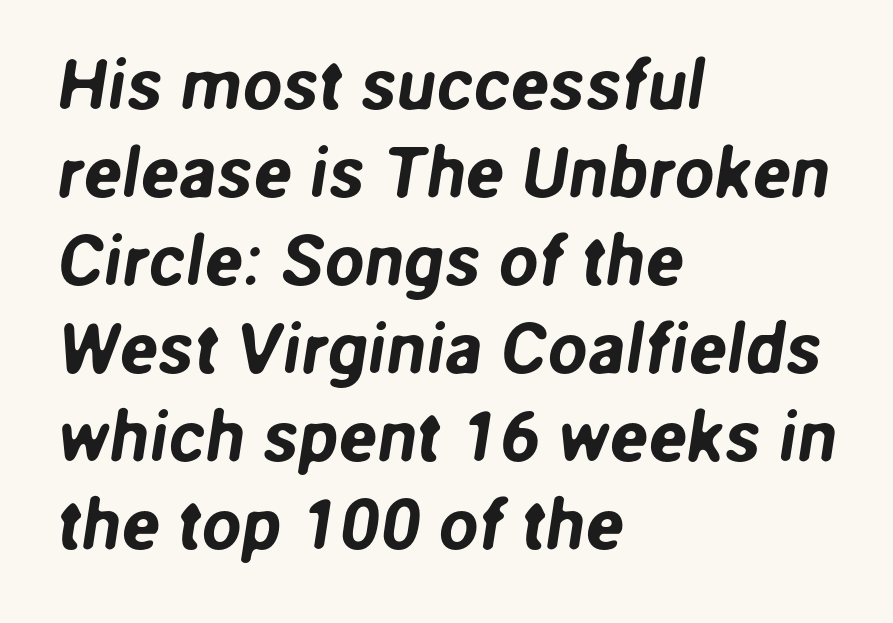
Q: Is the typeface a serif or a sans-serif typeface? A: Sans-serif.
Q: Is the text underlined? A: No.
Q: How is the paragraph aligned? A: Left-aligned.
Q: Is the spacing between letters normal or unusually wide? A: Normal.
Q: Width (condensed, normal, or wide)? A: Normal.
Q: Stroke contrast? A: Low.
Q: x-height? A: Medium.
Q: Monospaced? A: No.
